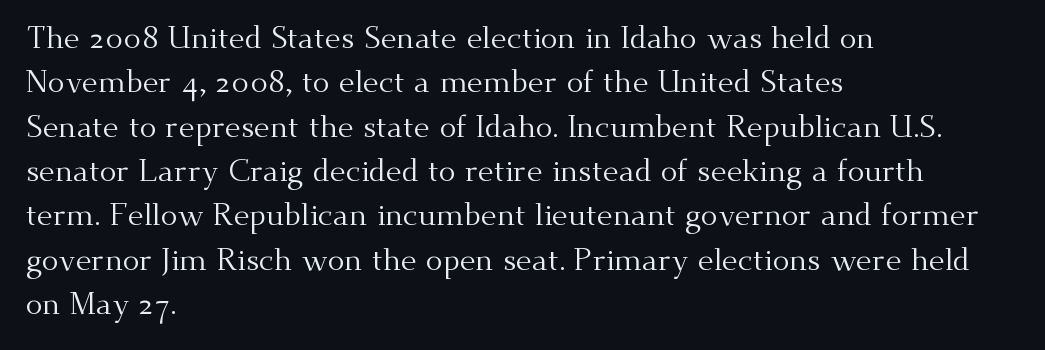
Q: Is the text bold? A: No.
Q: Is the text italic (slanted)? A: No, it is upright.
Q: Is the typeface a serif or a sans-serif typeface? A: Serif.
Q: Is the text underlined? A: No.
Q: How is the paragraph aligned? A: Left-aligned.
Q: Is the spacing between letters normal or unusually wide? A: Normal.
Q: Is the spacing between lines tight, normal or loose? A: Normal.
Q: Width (condensed, normal, or wide)? A: Normal.
Q: Stroke contrast? A: Medium.
Q: x-height? A: Small.
Q: Monospaced? A: No.
